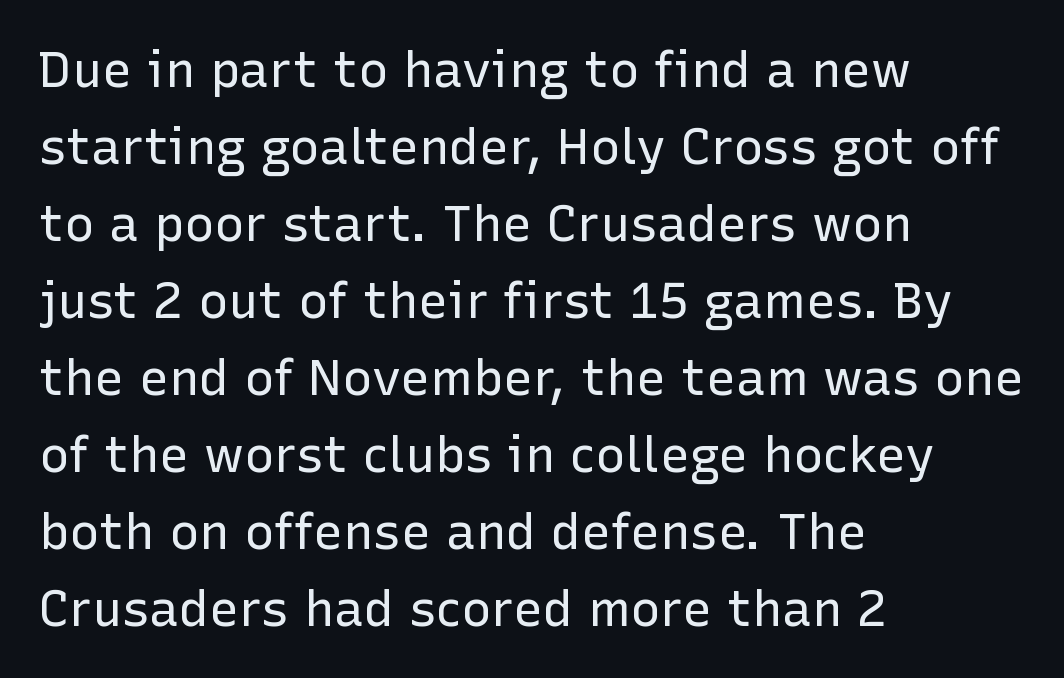
The image shows 50 px regular-weight sans-serif type, upright; set left-aligned, normal line spacing (1.54x), normal letter spacing, not underlined; low stroke contrast and a medium x-height.
